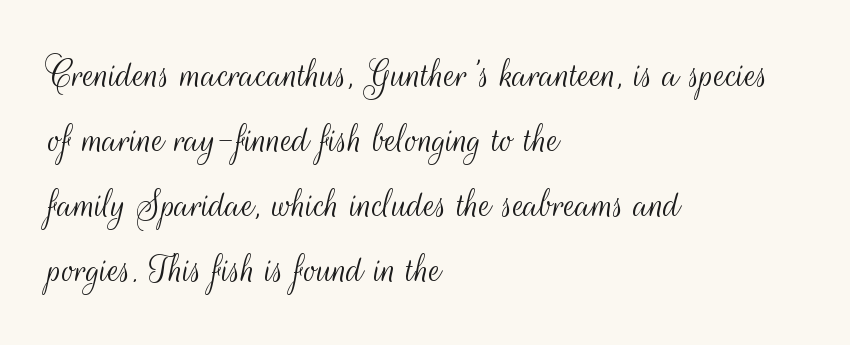
Typographically, this falls in the sans-serif category. Think of a printed novel: that variable character pitch is what you see here. Leftover space on each line is placed entirely after the last word. The space directly below the letters is spotless.
